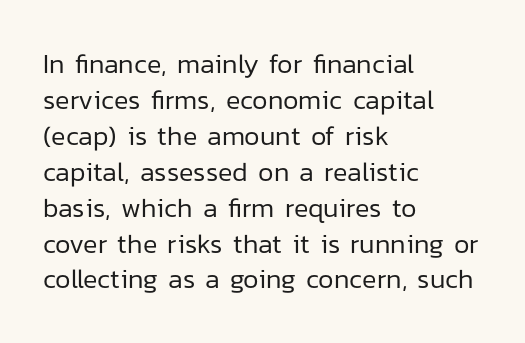
Q: Is the text bold? A: No.
Q: Is the text italic (slanted)? A: No, it is upright.
Q: Is the text underlined? A: No.
Q: How is the paragraph aligned? A: Left-aligned.
Q: Is the spacing between letters normal or unusually wide? A: Normal.
Q: Is the spacing between lines tight, normal or loose? A: Normal.
